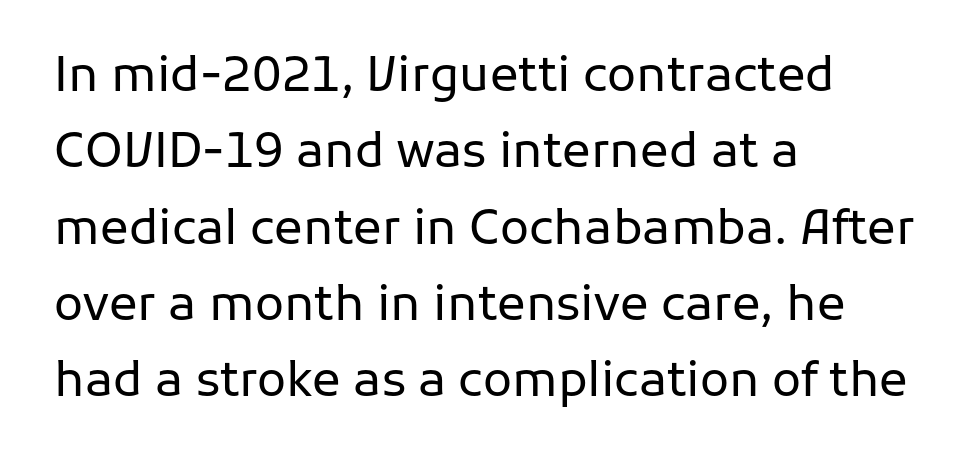
The typeface has the unassuming heft of standard copy or less. No extra tracking has been applied to these lines. This sample keeps an unexceptional amount of space between lines. Typeset ragged right — the left edge is the straight one.
